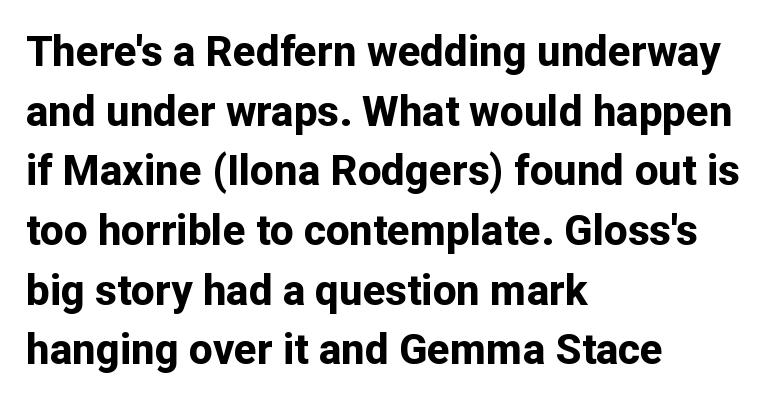
The image shows 42 px bold sans-serif type, upright; set left-aligned, normal line spacing (1.42x), normal letter spacing, not underlined; low stroke contrast and a medium x-height.
